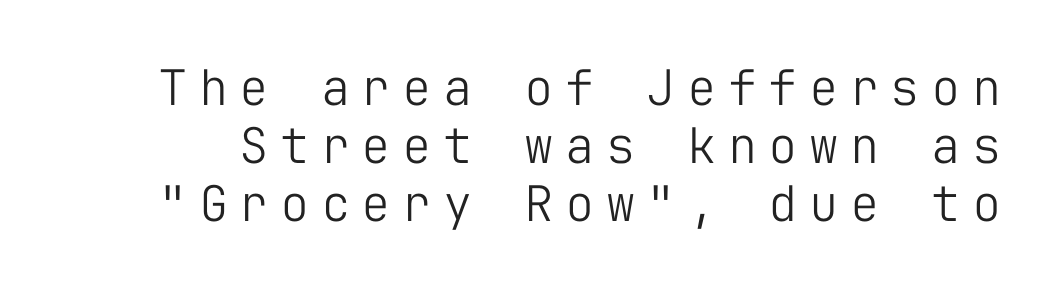
The image shows 49 px light sans-serif type, upright, monospaced; set line spacing 1.18x, unusually wide letter spacing (+0.23 em), not underlined; low stroke contrast and a medium x-height.
